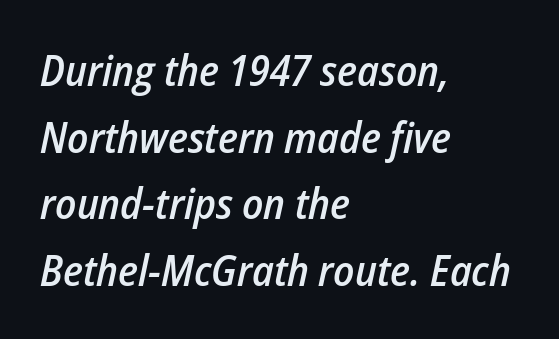
The characters look somewhat weighty, a semibold short of true bold. Tall strokes in this sample are angled rather than plumb. Short and long lines alike share a common starting point at left. Inter-character spacing is left at the font's built-in metrics. The lines sit at an ordinary, default distance from one another.
